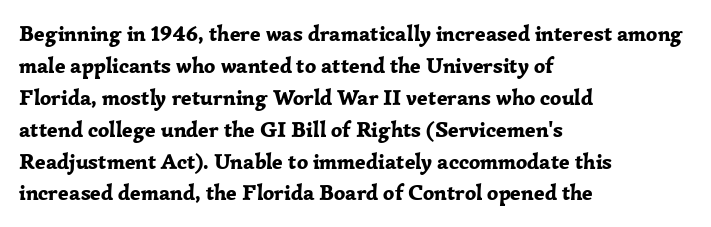
The image shows 22 px bold type, upright; set left-aligned, normal line spacing (1.45x), normal letter spacing, not underlined.
